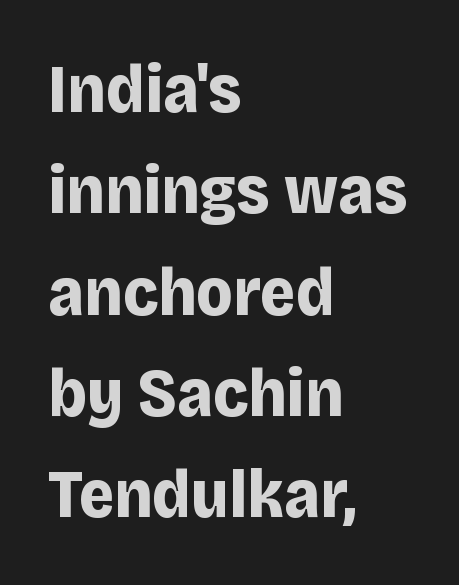
Q: Is the text bold? A: Yes.
Q: Is the text italic (slanted)? A: No, it is upright.
Q: Is the typeface a serif or a sans-serif typeface? A: Sans-serif.
Q: Is the text underlined? A: No.
Q: How is the paragraph aligned? A: Left-aligned.
Q: Is the spacing between letters normal or unusually wide? A: Normal.
Q: Is the spacing between lines tight, normal or loose? A: Normal.
Q: Width (condensed, normal, or wide)? A: Normal.
Q: Stroke contrast? A: Low.
Q: x-height? A: Large.
Q: Monospaced? A: No.
